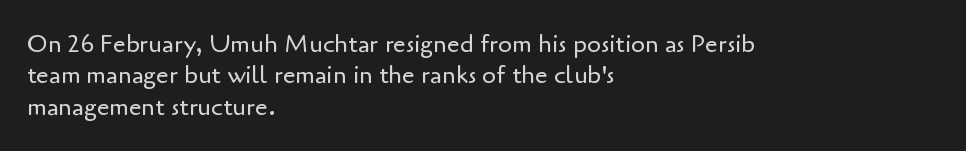
No letter is thick-stroked: the sample isn't bold. This is roman type, the default non-slanted kind. One glance says typical: line gaps are just what's usual. Plain, unruled lines of type. This sample is left-justified, so line endings fall wherever the words run out.
